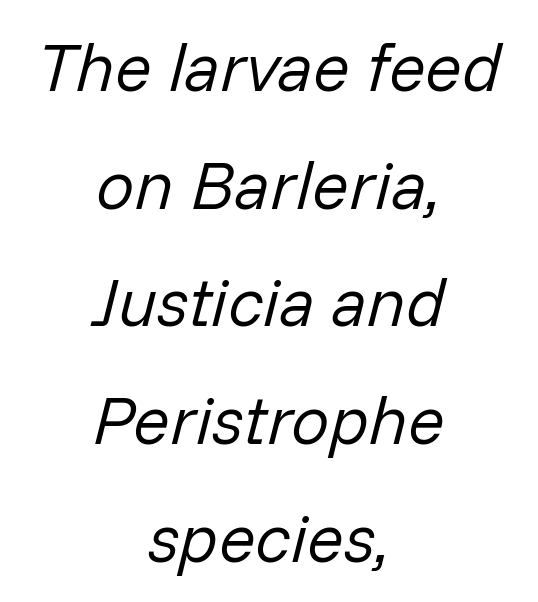
{"italic": "yes", "lean": "right", "slant_degrees": 14, "bold": "no", "weight": "regular", "width": "normal", "stroke_contrast": "low", "x_height": "medium", "monospaced": "no", "underline": "no", "align": "center", "line_spacing_ratio": 1.73, "letter_spacing": "normal", "letter_spacing_em": 0.0, "glyph_px": 68}
